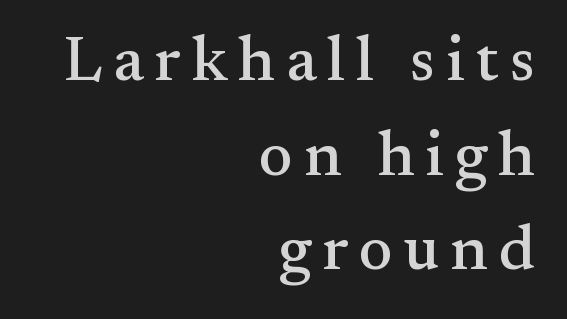
The image shows 64 px serif type, upright; set right-aligned, normal line spacing (1.48x), not underlined; medium stroke contrast and a small x-height.
